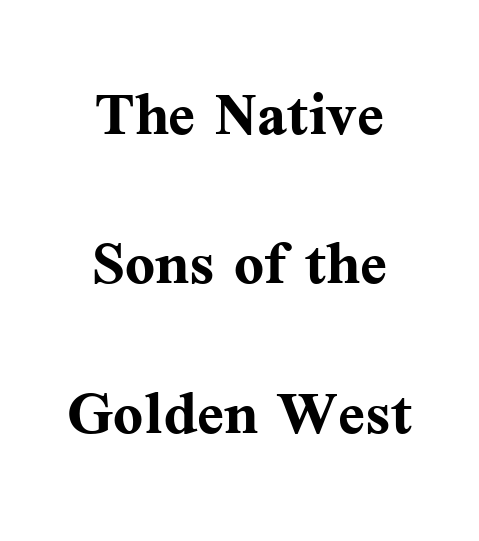
The string is rendered with underlining switched off. Here the designer chose a conventional face with non-uniform glyph widths. Type style note: has serifs. These words are printed bold, with thick strokes throughout. Horizontally, the lines are justified to the midpoint only.
